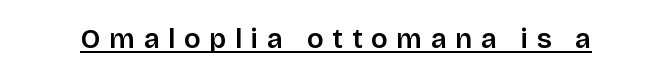
When letters stand straight like this, we call the style roman or upright. Beneath each row of characters lies a ruled line. Do the characters align in a grid? No, the font is proportional. The letters are semibold — heavier than regular but short of a full bold.
